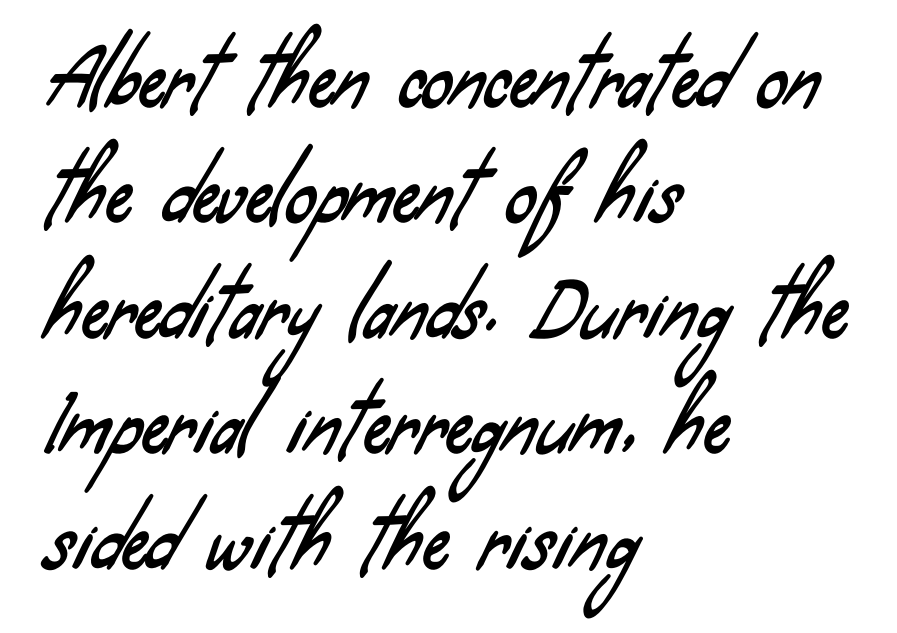
The image shows 75 px condensed sans-serif type; set left-aligned, normal line spacing (1.54x), normal letter spacing, not underlined; low stroke contrast and a small x-height.
